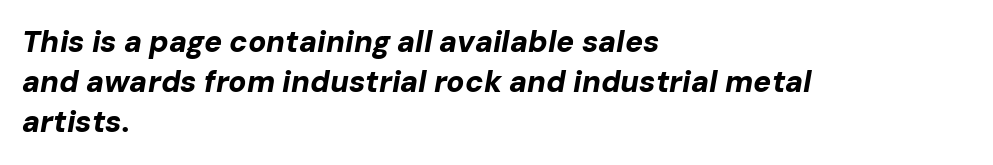
{"italic": "yes", "lean": "right", "slant_degrees": 10, "bold": "yes", "weight": "bold", "width": "normal", "stroke_contrast": "low", "x_height": "medium", "monospaced": "no", "underline": "no", "align": "left", "line_spacing": "normal", "line_spacing_ratio": 1.34, "letter_spacing": "normal", "letter_spacing_em": 0.0, "glyph_px": 30}
